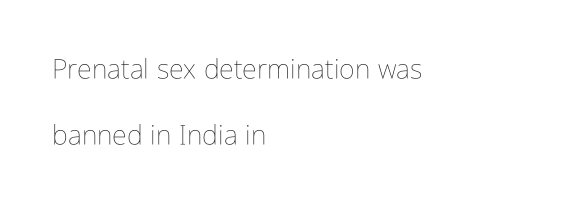
The image shows 27 px text type, upright; set left-aligned, loose line spacing (2.45x), normal letter spacing, not underlined.
